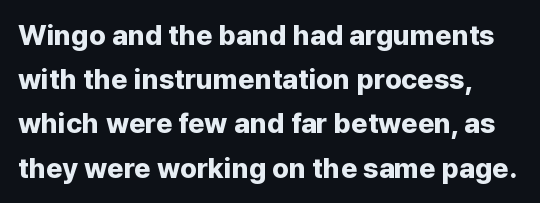
{"serif": "no", "italic": "no", "bold": "yes", "weight": "bold", "width": "normal", "stroke_contrast": "low", "x_height": "medium", "monospaced": "no", "underline": "no", "line_spacing": "normal", "line_spacing_ratio": 1.58, "letter_spacing": "normal", "letter_spacing_em": 0.0, "glyph_px": 28}
